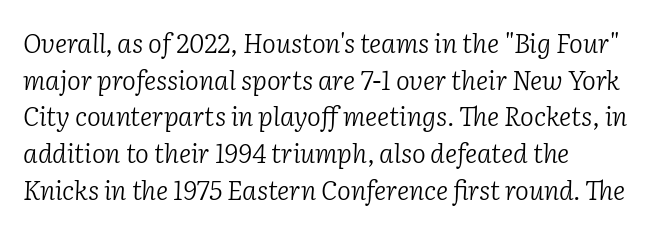
Posture: slanted. This sample uses plain, unmodified letter spacing. The baseline area is clear. The strokes carry an ordinary text weight at most. Left-aligned paragraph, ragged on the right. In terms of leading, this rendering sits right in the middle.
